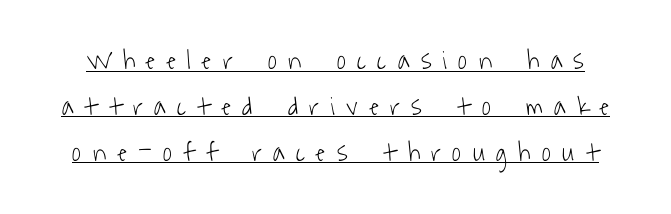
The image shows 27 px text type; set normal line spacing (1.7x), unusually wide letter spacing (+0.43 em), underlined.
